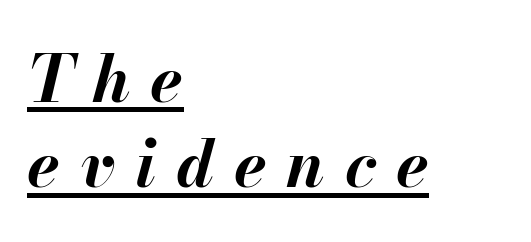
The image shows 66 px bold type, italic (leaning right); set left-aligned, normal line spacing (1.29x), unusually wide letter spacing (+0.3 em), underlined; medium stroke contrast and a small x-height.
